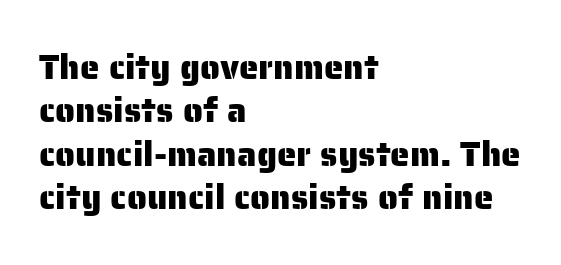
The paragraph shown leans on its left margin. The letters sit at their default tracking, neither squeezed nor spread. This is roman type, the default non-slanted kind. The letters advance in unequal steps, a hallmark of proportional type. Bare-footed words on every line. The type family on display is of the sans-serif kind.
